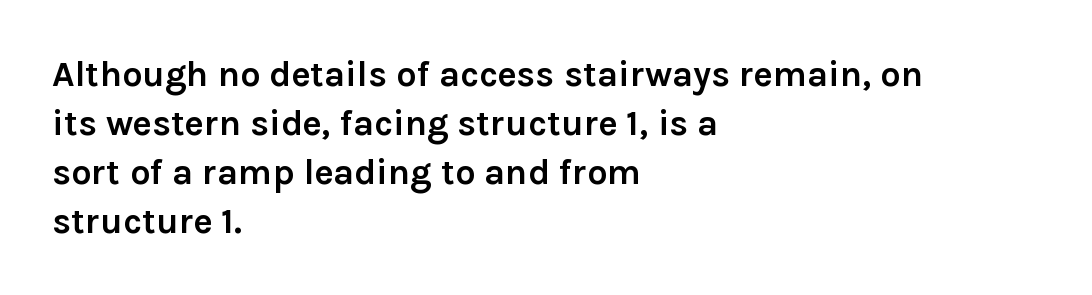
{"serif": "no", "italic": "no", "bold": "yes", "weight": "semibold", "width": "normal", "x_height": "medium", "monospaced": "no", "underline": "no", "align": "left", "line_spacing": "normal", "line_spacing_ratio": 1.36, "letter_spacing": "normal", "letter_spacing_em": 0.0, "glyph_px": 36}
